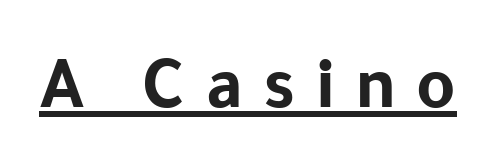
{"serif": "no", "italic": "no", "bold": "yes", "weight": "bold", "width": "normal", "stroke_contrast": "low", "x_height": "medium", "monospaced": "no", "underline": "yes", "letter_spacing": "wide", "letter_spacing_em": 0.27, "glyph_px": 75}
